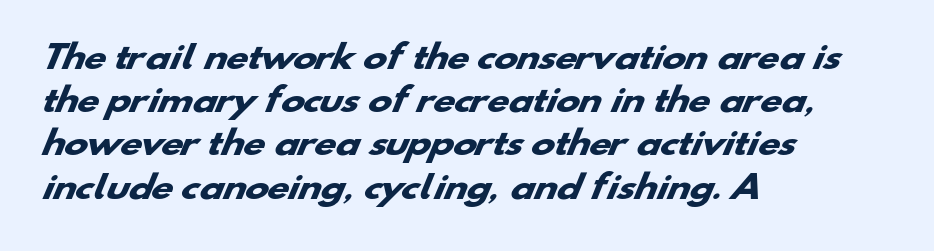
{"serif": "no", "bold": "yes", "weight": "heavy", "width": "wide", "stroke_contrast": "low", "x_height": "small", "monospaced": "no", "underline": "no", "align": "left", "line_spacing": "normal", "line_spacing_ratio": 1.35, "letter_spacing": "normal", "letter_spacing_em": 0.0, "glyph_px": 32}
